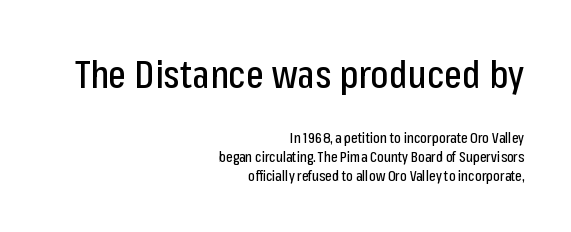
Q: Is the text italic (slanted)? A: No, it is upright.
Q: Is the typeface a serif or a sans-serif typeface? A: Sans-serif.
Q: Is the text underlined? A: No.
Q: How is the paragraph aligned? A: Right-aligned.
Q: Is the spacing between letters normal or unusually wide? A: Normal.
Q: Is the spacing between lines tight, normal or loose? A: Normal.
Q: Which block of text is set in a larger size, the first (top) or the second (bottom)? A: The first (top) one.
Q: Width (condensed, normal, or wide)? A: Condensed.
Q: Stroke contrast? A: Low.
Q: x-height? A: Medium.
Q: Monospaced? A: No.
